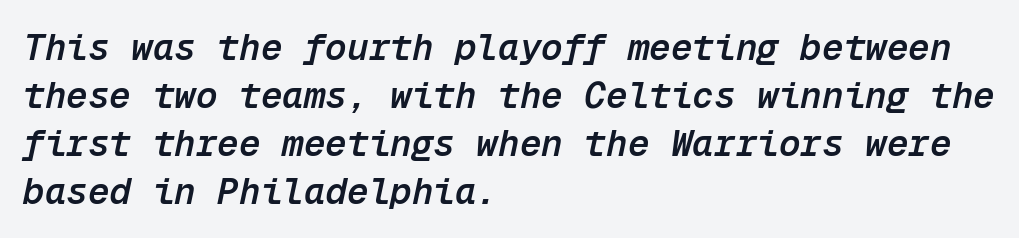
The rendering uses a moderate line-height, typical for paragraphs. Compared with a centered layout, this one pins lines to the left instead. Underline: absent. A typesetter would call this zero additional tracking.
